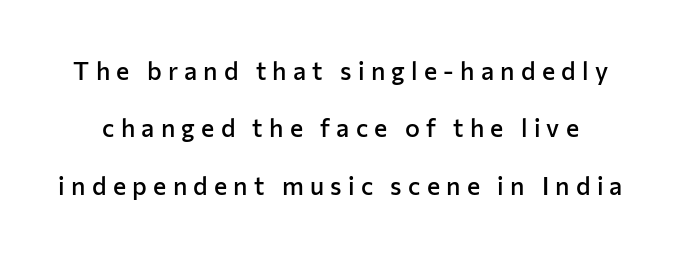
{"italic": "no", "bold": "semi", "underline": "no", "line_spacing": "loose", "line_spacing_ratio": 2.3, "letter_spacing": "wide", "letter_spacing_em": 0.25, "glyph_px": 25}
